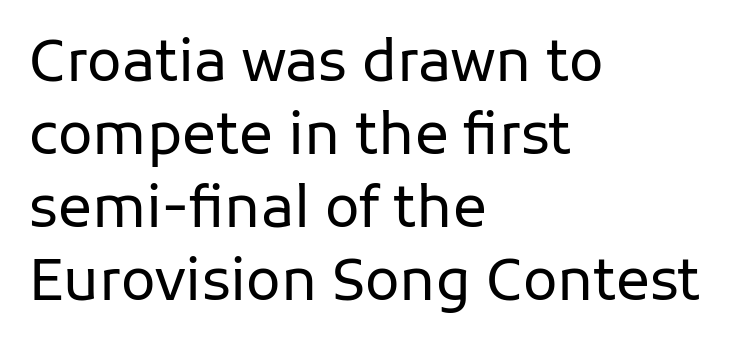
The image shows 57 px regular-weight sans-serif type, upright; set left-aligned, normal line spacing (1.28x), normal letter spacing, not underlined; low stroke contrast and a medium x-height.
